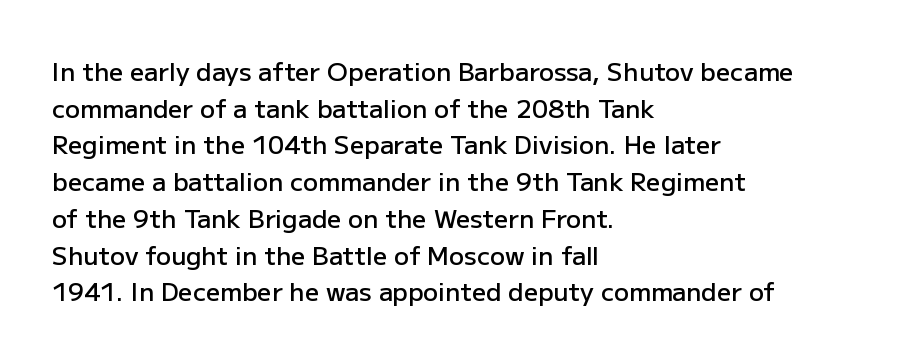
The image shows 25 px text type, upright; set left-aligned, normal line spacing (1.47x), normal letter spacing, not underlined.
